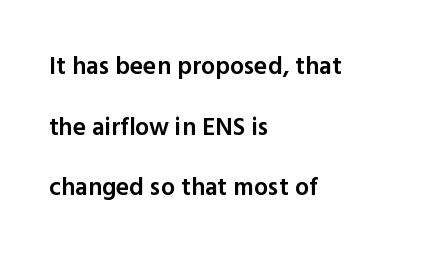
{"italic": "no", "bold": "semi", "underline": "no", "align": "left", "line_spacing": "loose", "line_spacing_ratio": 2.43, "letter_spacing": "normal", "letter_spacing_em": 0.0, "glyph_px": 25}
